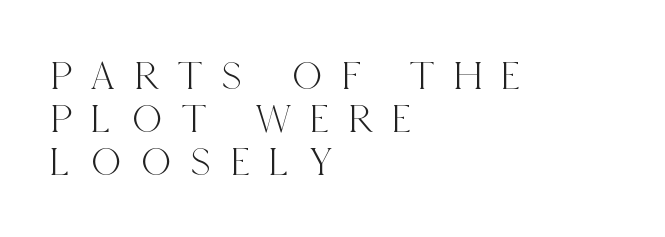
Q: Is the text italic (slanted)? A: No, it is upright.
Q: Is the typeface a serif or a sans-serif typeface? A: Serif.
Q: Is the text underlined? A: No.
Q: How is the paragraph aligned? A: Left-aligned.
Q: Is the spacing between letters normal or unusually wide? A: Unusually wide.
Q: Is the spacing between lines tight, normal or loose? A: Tight.
Q: Width (condensed, normal, or wide)? A: Condensed.
Q: x-height? A: Large.
Q: Monospaced? A: No.
